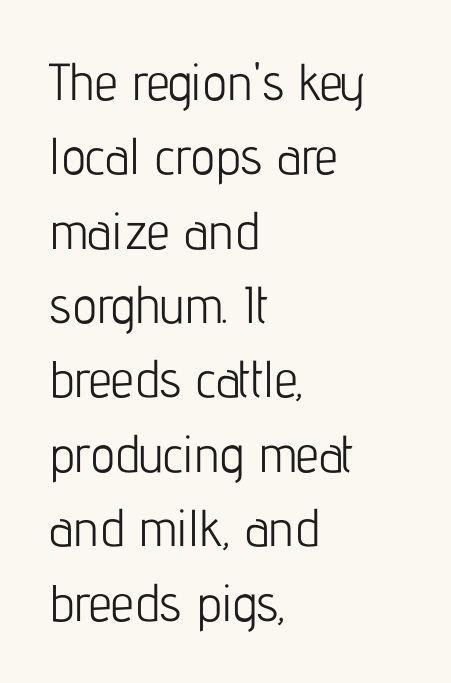
The image shows 52 px light, condensed sans-serif type, upright; set left-aligned, normal line spacing (1.43x), normal letter spacing, not underlined; low stroke contrast and a medium x-height.
